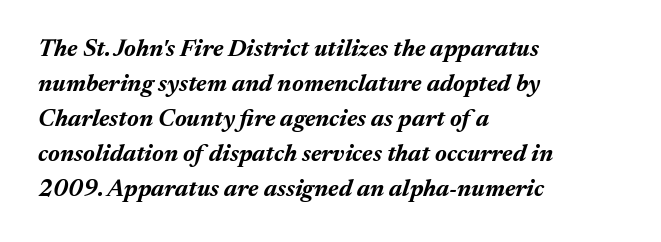
{"italic": "yes", "lean": "right", "slant_degrees": 17, "bold": "yes", "underline": "no", "align": "left", "line_spacing": "normal", "line_spacing_ratio": 1.46, "letter_spacing": "normal", "letter_spacing_em": 0.0, "glyph_px": 24}
